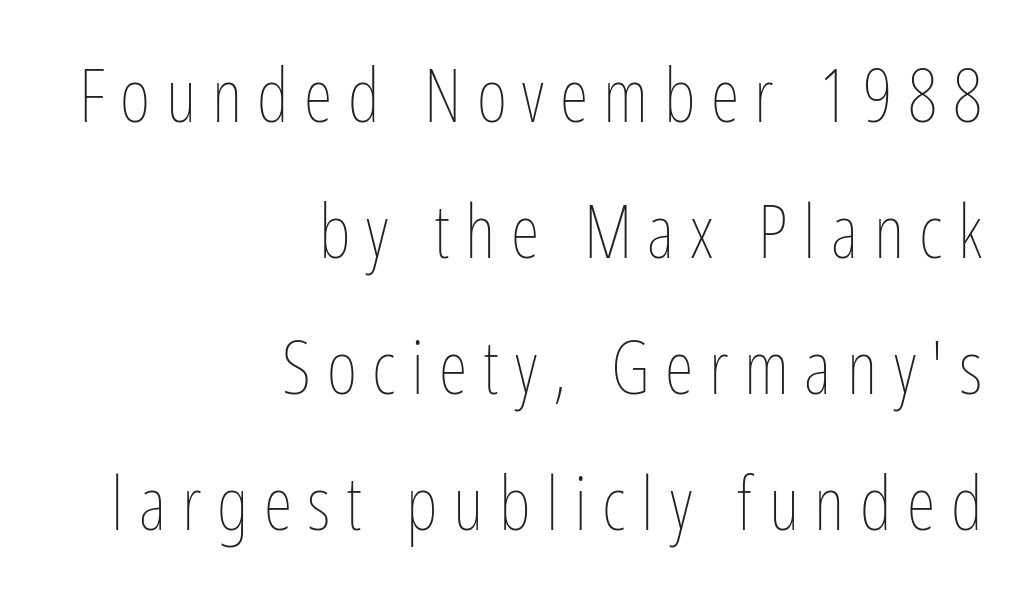
{"italic": "no", "bold": "no", "weight": "thin", "width": "condensed", "stroke_contrast": "low", "x_height": "medium", "monospaced": "no", "underline": "no", "align": "right", "line_spacing_ratio": 1.84, "letter_spacing": "wide", "letter_spacing_em": 0.21, "glyph_px": 74}
